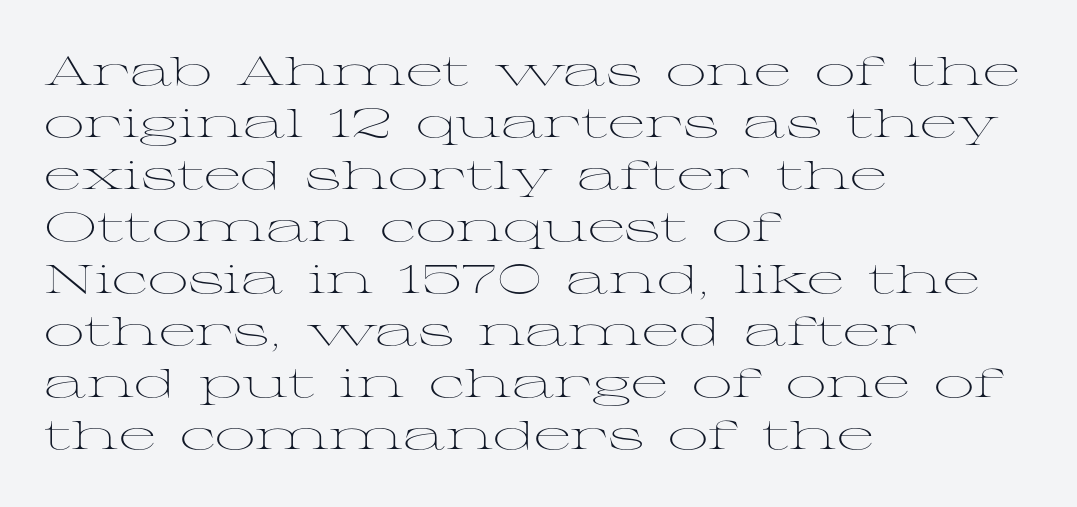
No extra ink here — the face is not bold. A typesetter would call this zero additional tracking. The lines sit at an ordinary, default distance from one another. The typography opts for an upright posture over an oblique one. Proportional: the letters do not fall into vertical columns. In terms of letterform style, serifs are clearly present.
